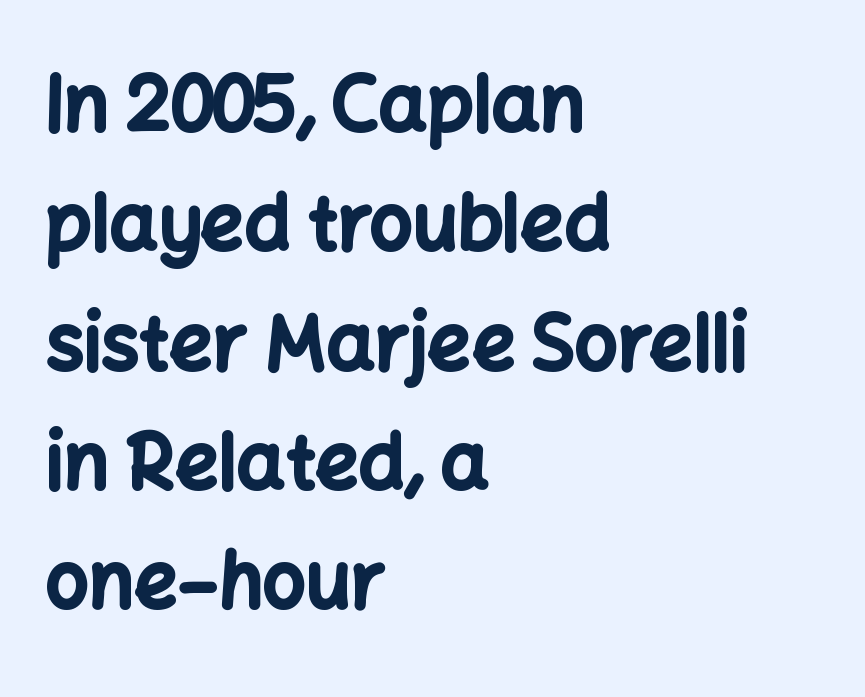
{"serif": "no", "italic": "no", "bold": "yes", "weight": "bold", "width": "normal", "stroke_contrast": "low", "x_height": "medium", "monospaced": "no", "underline": "no", "align": "left", "line_spacing": "normal", "line_spacing_ratio": 1.57, "letter_spacing": "normal", "letter_spacing_em": 0.0, "glyph_px": 76}
